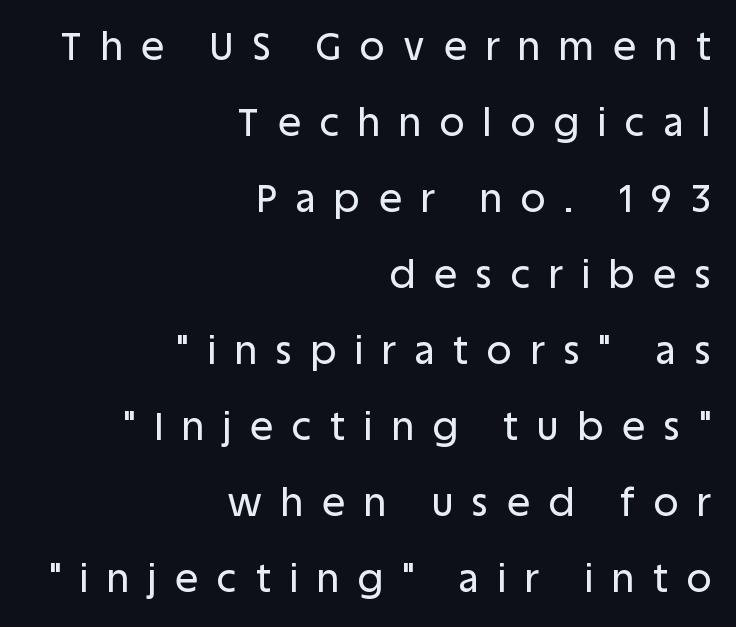
The image shows 38 px sans-serif type, upright; set right-aligned, loose line spacing (2.0x), unusually wide letter spacing (+0.5 em), not underlined; low stroke contrast and a large x-height.
